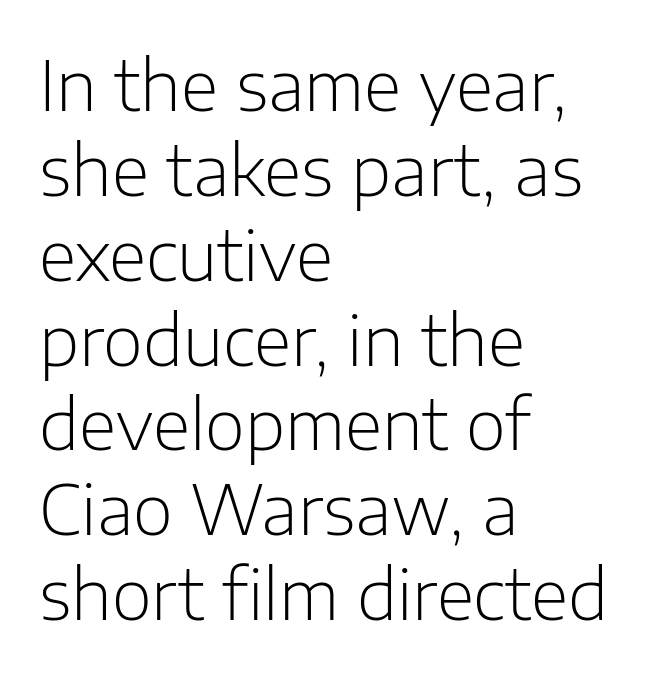
The image shows 69 px light sans-serif type, upright; set left-aligned, line spacing 1.23x, normal letter spacing, not underlined; low stroke contrast and a medium x-height.
